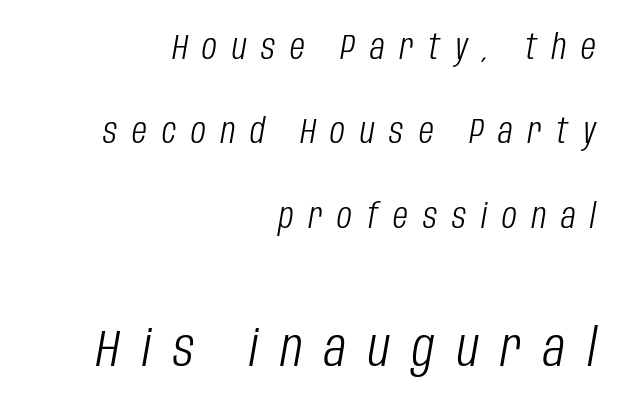
Yep, that's italic — everything's leaning. A quiet, ordinary-to-light weight characterises the typeface. Line endings align vertically; line beginnings do not. Spacing verdict: proportional, widths tailored to each character.
